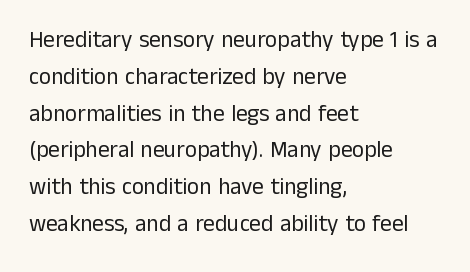
The rendering uses a moderate line-height, typical for paragraphs. The cut favours lightness, reaching ordinary text weight at its darkest. This is roman type, the default non-slanted kind. A student would call this left alignment; a typographer would say flush left, rag right. Honestly, there is no underline to notice here at all. The letterforms sit shoulder to shoulder at normal distance.
